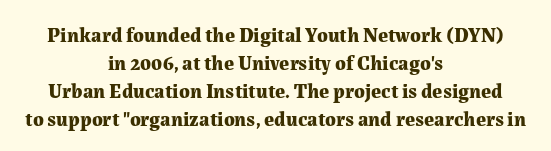
Nobody drew a line under any word here. The lines sit at an ordinary, default distance from one another. Visually the block forms a symmetrical silhouette, jagged on both flanks. Typographic density is high because the face is bold. You can tell it's not italic because the verticals are truly vertical.
